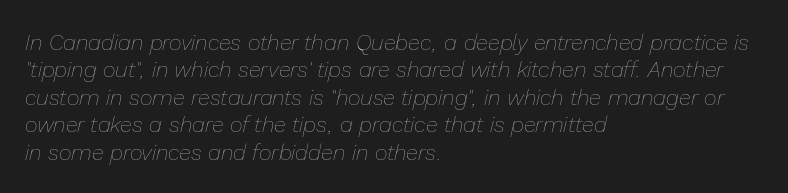
{"italic": "yes", "lean": "right", "slant_degrees": 13, "bold": "no", "underline": "no", "align": "left", "line_spacing": "normal", "line_spacing_ratio": 1.25, "letter_spacing": "normal", "letter_spacing_em": 0.0, "glyph_px": 22}
